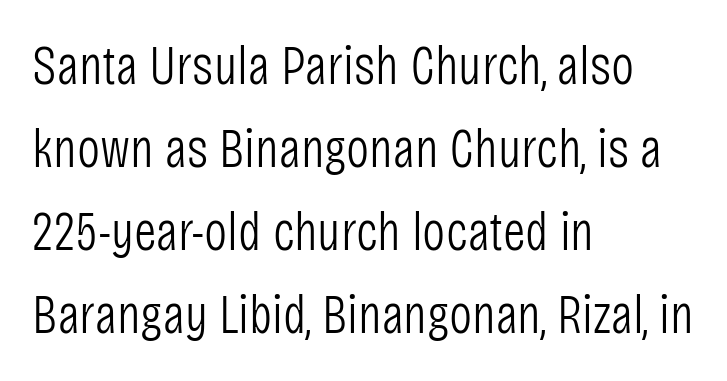
{"serif": "no", "italic": "no", "bold": "no", "weight": "light", "width": "condensed", "stroke_contrast": "low", "x_height": "large", "monospaced": "no", "underline": "no", "align": "left", "line_spacing": "normal", "line_spacing_ratio": 1.51, "letter_spacing": "normal", "letter_spacing_em": 0.0, "glyph_px": 55}
